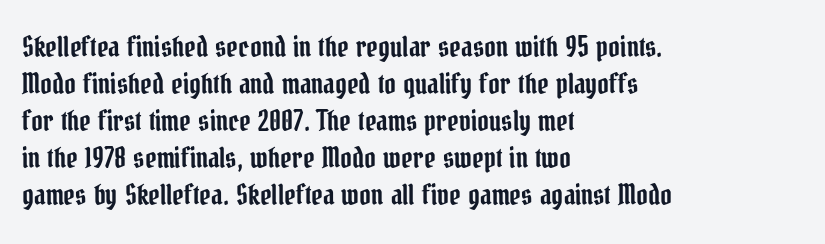
Q: Is the text italic (slanted)? A: No, it is upright.
Q: Is the typeface a serif or a sans-serif typeface? A: Serif.
Q: Is the text underlined? A: No.
Q: How is the paragraph aligned? A: Left-aligned.
Q: Is the spacing between letters normal or unusually wide? A: Normal.
Q: Is the spacing between lines tight, normal or loose? A: Normal.
Q: Width (condensed, normal, or wide)? A: Condensed.
Q: Stroke contrast? A: Low.
Q: x-height? A: Medium.
Q: Monospaced? A: No.
